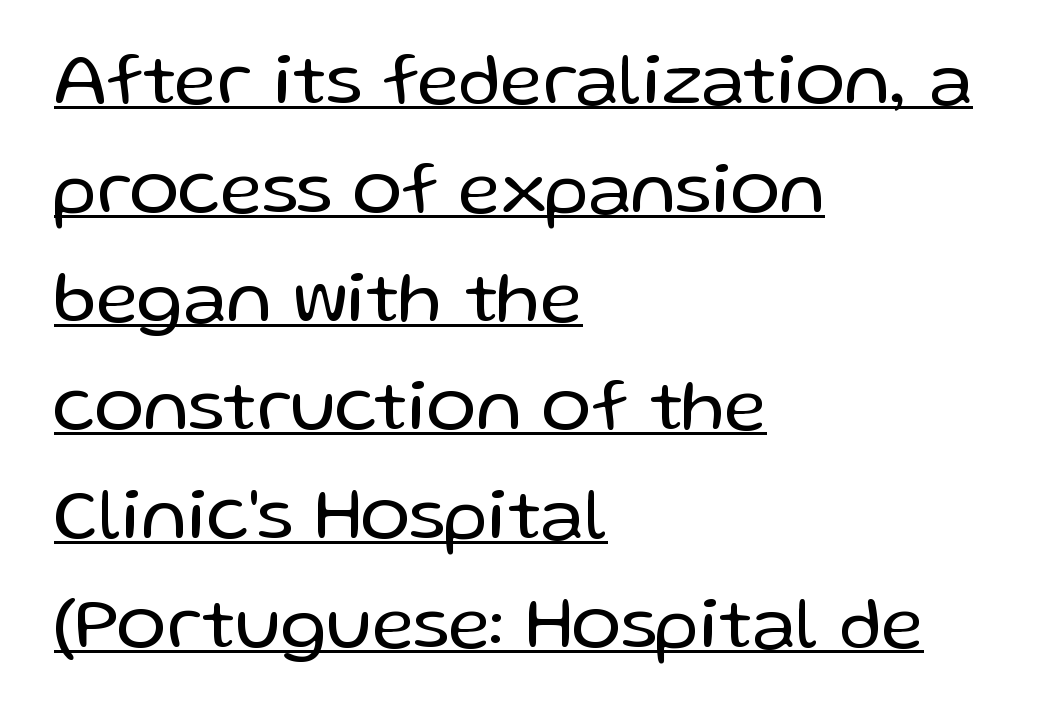
Q: Is the text bold? A: No.
Q: Is the text italic (slanted)? A: No, it is upright.
Q: Is the typeface a serif or a sans-serif typeface? A: Sans-serif.
Q: Is the text underlined? A: Yes.
Q: How is the paragraph aligned? A: Left-aligned.
Q: Is the spacing between letters normal or unusually wide? A: Normal.
Q: Is the spacing between lines tight, normal or loose? A: Normal.
Q: Width (condensed, normal, or wide)? A: Normal.
Q: Stroke contrast? A: Low.
Q: x-height? A: Medium.
Q: Monospaced? A: No.
